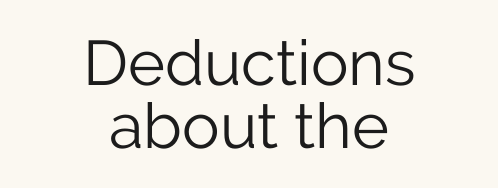
Q: Is the text bold? A: No.
Q: Is the text italic (slanted)? A: No, it is upright.
Q: Is the typeface a serif or a sans-serif typeface? A: Sans-serif.
Q: Is the text underlined? A: No.
Q: How is the paragraph aligned? A: Centered.
Q: Is the spacing between letters normal or unusually wide? A: Normal.
Q: Is the spacing between lines tight, normal or loose? A: Tight.
Q: Width (condensed, normal, or wide)? A: Normal.
Q: Stroke contrast? A: Low.
Q: x-height? A: Medium.
Q: Monospaced? A: No.
